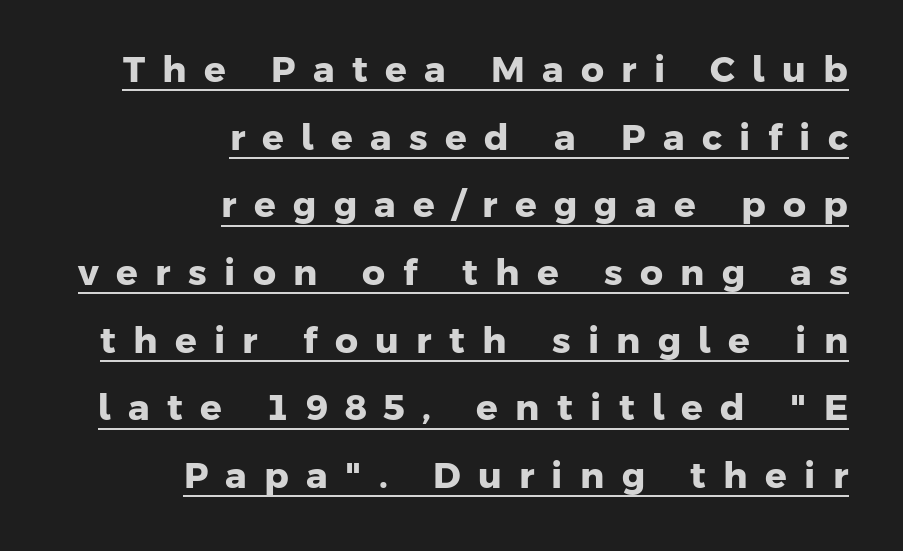
Does a line run under the words? Yes, clearly. Short note: letters widely spaced. The face used here is a sans, in the tradition of grotesques and geometrics. Does the weight exceed regular? Yes, all the way to bold.
